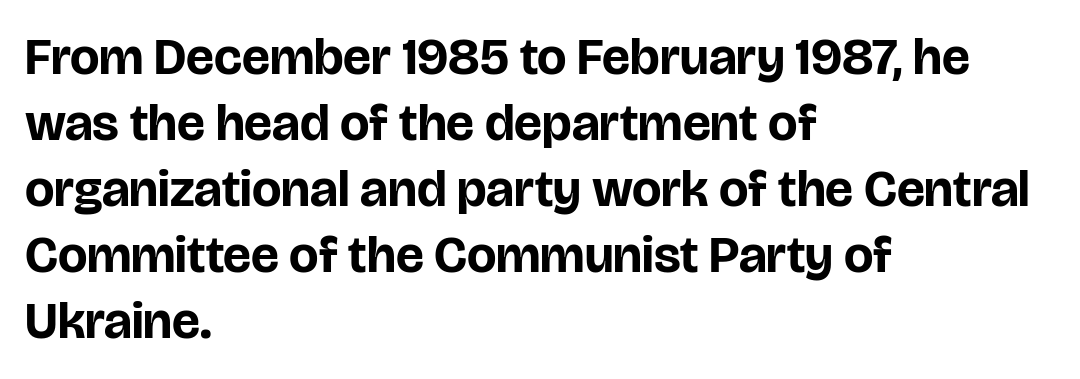
Q: Is the text bold? A: Yes.
Q: Is the text italic (slanted)? A: No, it is upright.
Q: Is the typeface a serif or a sans-serif typeface? A: Sans-serif.
Q: Is the text underlined? A: No.
Q: How is the paragraph aligned? A: Left-aligned.
Q: Is the spacing between letters normal or unusually wide? A: Normal.
Q: Is the spacing between lines tight, normal or loose? A: Normal.
Q: Width (condensed, normal, or wide)? A: Normal.
Q: Stroke contrast? A: Low.
Q: x-height? A: Large.
Q: Monospaced? A: No.
